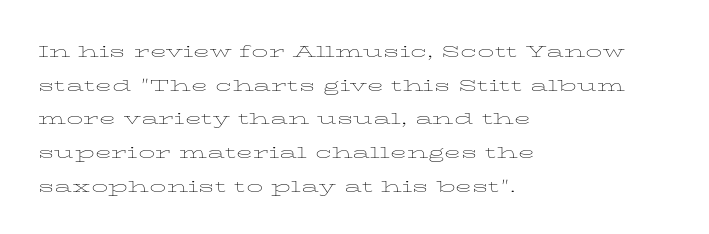
The image shows 22 px text type, upright; set left-aligned, normal line spacing (1.53x), normal letter spacing, not underlined.
